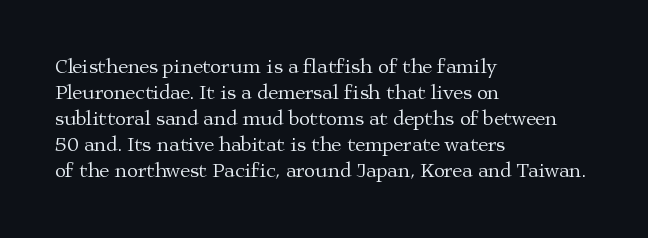
Where is the straight margin? On the left. This sample keeps an unexceptional amount of space between lines. The typesetting does not lean heavy: it is not bold. The gaps between neighbouring characters are ordinary and unremarkable. A clean baseline with only descenders dipping below it.
